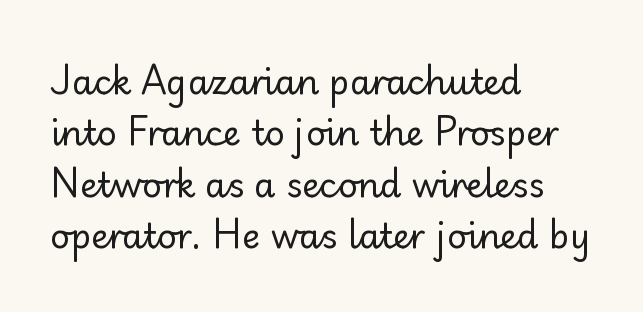
Q: Is the text bold? A: No.
Q: Is the text italic (slanted)? A: No, it is upright.
Q: Is the typeface a serif or a sans-serif typeface? A: Sans-serif.
Q: Is the text underlined? A: No.
Q: How is the paragraph aligned? A: Left-aligned.
Q: Is the spacing between letters normal or unusually wide? A: Normal.
Q: Is the spacing between lines tight, normal or loose? A: Normal.
Q: Width (condensed, normal, or wide)? A: Normal.
Q: Stroke contrast? A: Low.
Q: x-height? A: Small.
Q: Monospaced? A: No.
